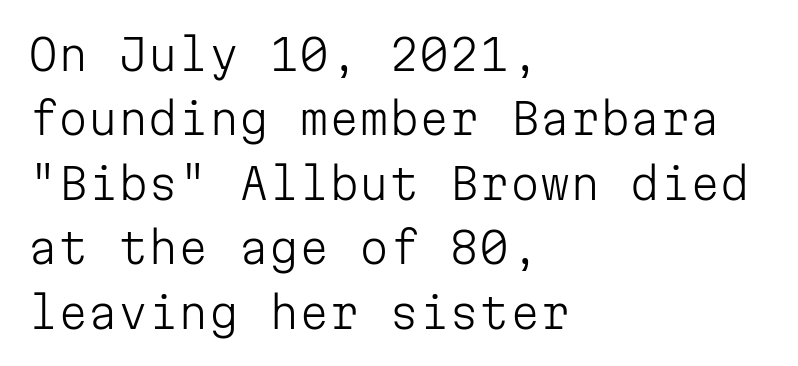
The foot of each line stays bare and open. Posture: straight, roman, zero tilt. This rendering leaves character spacing at its baseline value. In CSS terms this would be text-align: left. Compared with a typical body face, this is equally light or lighter still.
